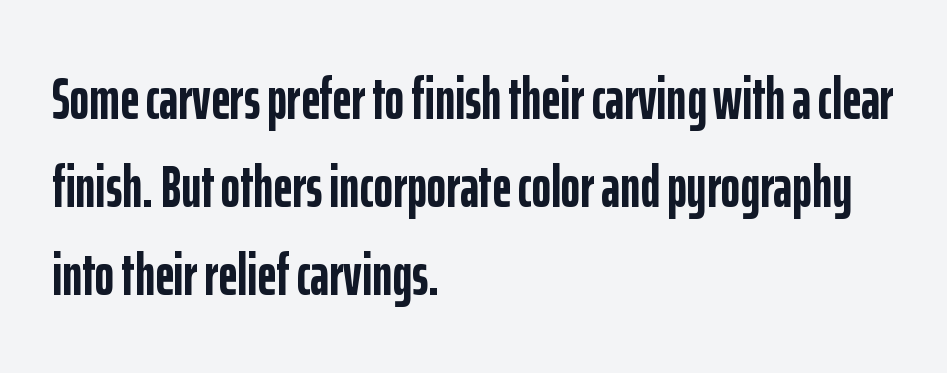
Q: Is the text bold? A: Yes.
Q: Is the text italic (slanted)? A: No, it is upright.
Q: Is the typeface a serif or a sans-serif typeface? A: Sans-serif.
Q: Is the text underlined? A: No.
Q: How is the paragraph aligned? A: Left-aligned.
Q: Is the spacing between letters normal or unusually wide? A: Normal.
Q: Is the spacing between lines tight, normal or loose? A: Normal.
Q: Width (condensed, normal, or wide)? A: Condensed.
Q: Stroke contrast? A: Low.
Q: x-height? A: Medium.
Q: Monospaced? A: No.
